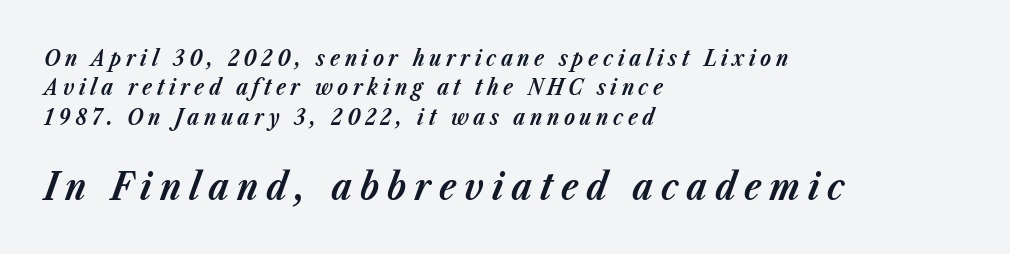
Italic: yes, the glyphs are oblique. This sample is left-justified, so line endings fall wherever the words run out. Look at the stroke-to-counter ratio: heavy, a bold. Vertical spacing — default. The letters are spread apart with noticeably loose tracking.
